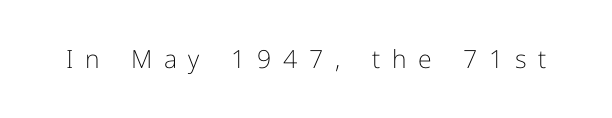
Q: Is the text bold? A: No.
Q: Is the text italic (slanted)? A: No, it is upright.
Q: Is the text underlined? A: No.
Q: Is the spacing between letters normal or unusually wide? A: Unusually wide.
